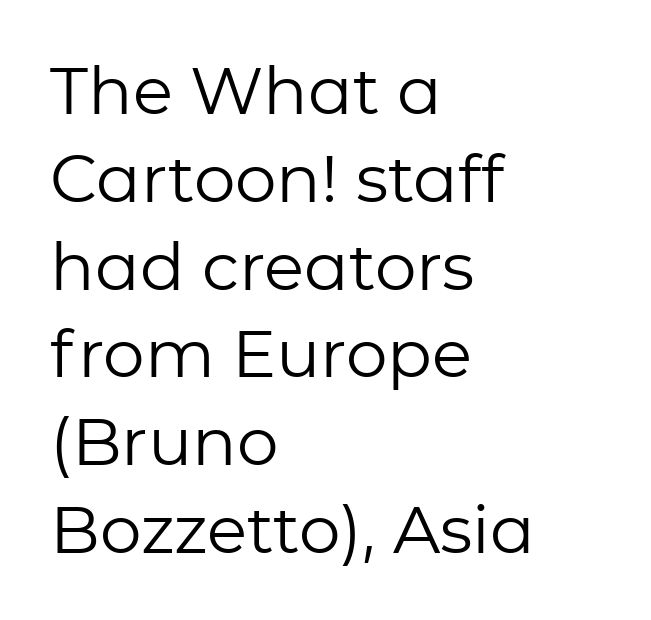
Q: Is the text bold? A: No.
Q: Is the text italic (slanted)? A: No, it is upright.
Q: Is the typeface a serif or a sans-serif typeface? A: Sans-serif.
Q: Is the text underlined? A: No.
Q: How is the paragraph aligned? A: Left-aligned.
Q: Is the spacing between letters normal or unusually wide? A: Normal.
Q: Is the spacing between lines tight, normal or loose? A: Normal.
Q: Width (condensed, normal, or wide)? A: Normal.
Q: Stroke contrast? A: Low.
Q: x-height? A: Medium.
Q: Monospaced? A: No.
